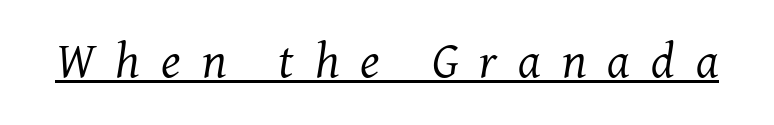
Is this a heavy cut? Hardly; it is regular or lighter. Notice how a bar underscores the lettering throughout. Character widths vary here, with narrow letters taking less room than wide ones. Tall strokes in this sample are angled rather than plumb. Is this a sans? No — the strokes have serifs.
